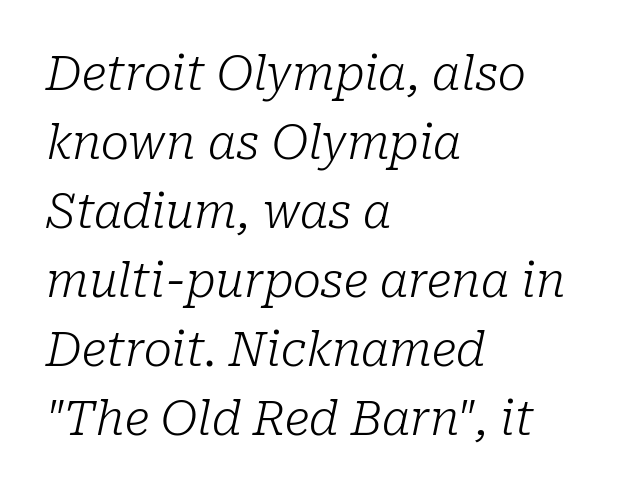
{"serif": "yes", "italic": "yes", "lean": "right", "slant_degrees": 10, "bold": "no", "weight": "light", "width": "normal", "stroke_contrast": "low", "x_height": "medium", "monospaced": "no", "underline": "no", "align": "left", "line_spacing": "normal", "line_spacing_ratio": 1.47, "letter_spacing": "normal", "letter_spacing_em": 0.0, "glyph_px": 47}
